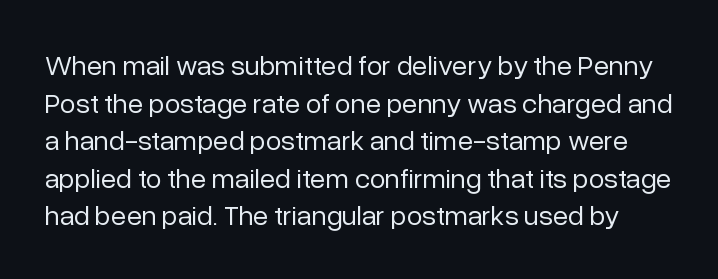
{"serif": "no", "italic": "no", "bold": "no", "weight": "regular", "width": "normal", "stroke_contrast": "low", "x_height": "medium", "monospaced": "no", "underline": "no", "line_spacing": "normal", "line_spacing_ratio": 1.34, "letter_spacing": "normal", "letter_spacing_em": 0.0, "glyph_px": 28}
